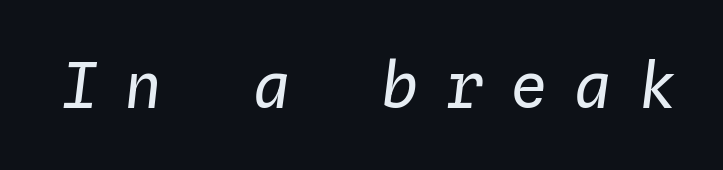
Inter-character spacing is expanded well beyond the font's built-in metrics. Summary of weight: not heavy and not bold. Yep, that's italic — everything's leaning. The passage shown is typed in a monospace face where columns stay perfectly aligned.
